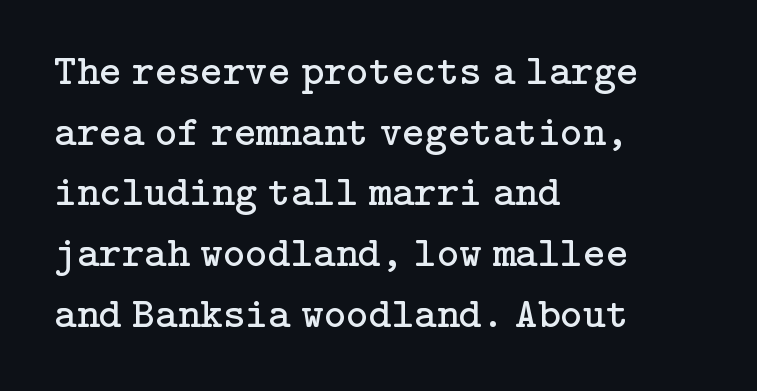
{"serif": "yes", "italic": "no", "bold": "no", "weight": "regular", "width": "normal", "stroke_contrast": "low", "x_height": "medium", "underline": "no", "align": "left", "line_spacing": "normal", "line_spacing_ratio": 1.41, "letter_spacing": "normal", "letter_spacing_em": 0.0, "glyph_px": 43}
